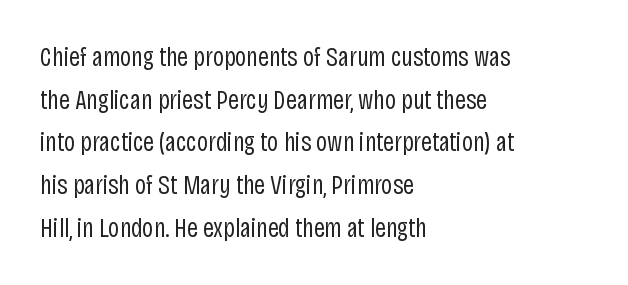
Q: Is the text bold? A: No.
Q: Is the text italic (slanted)? A: No, it is upright.
Q: Is the text underlined? A: No.
Q: How is the paragraph aligned? A: Left-aligned.
Q: Is the spacing between letters normal or unusually wide? A: Normal.
Q: Is the spacing between lines tight, normal or loose? A: Normal.
